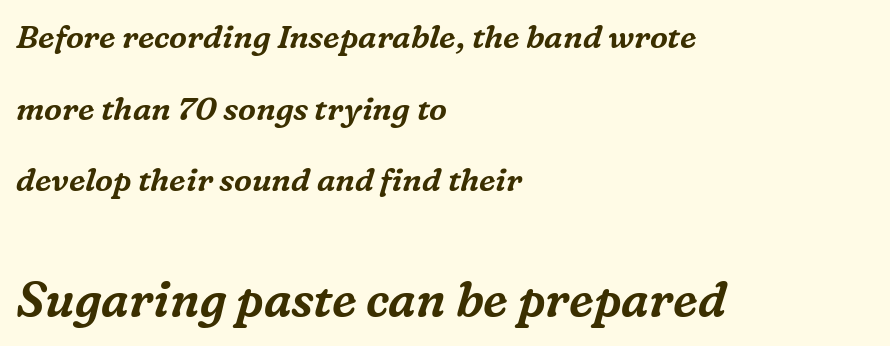
The image shows 48 px serif type, italic (leaning right); set left-aligned, loose line spacing (2.24x), normal letter spacing, not underlined; the second (bottom) block is 1.5x larger; medium stroke contrast and a medium x-height.
